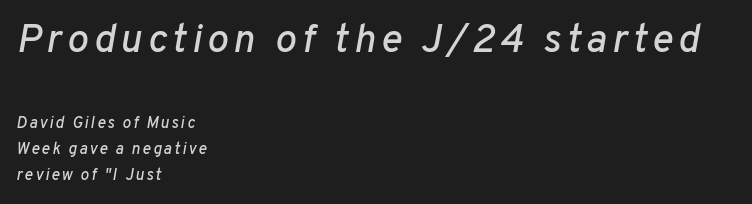
The passage is arranged the way most books set body copy — flush left. Is the lower block the larger one? No — the upper block carries the bigger type. The block of text has a typical density, with ordinary space between rows. Each row of text sits above clean, open space. These lines are rendered in a variable-pitch font. Rendered with sloped, italic letterforms.
